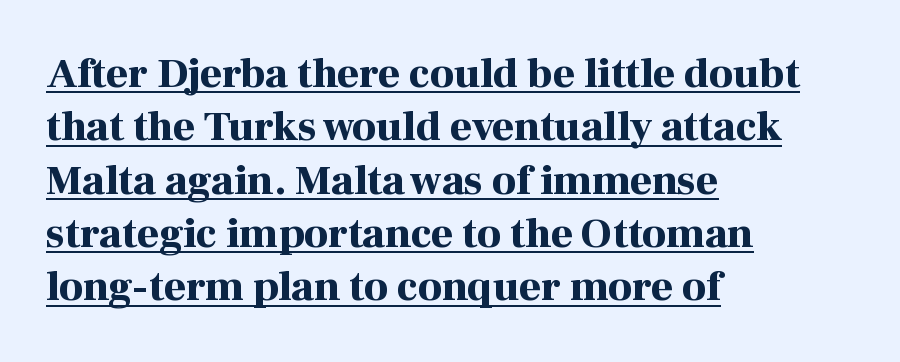
The image shows 42 px bold serif type, upright; set left-aligned, normal line spacing (1.27x), normal letter spacing, underlined; high stroke contrast and a medium x-height.
